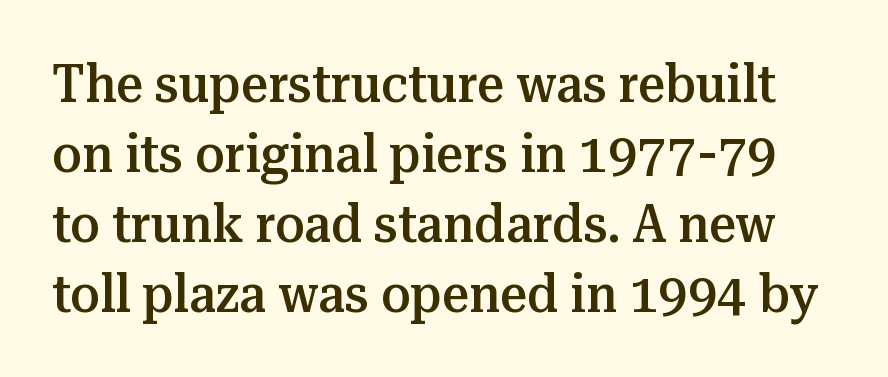
Q: Is the text bold? A: Semi-bold.
Q: Is the text italic (slanted)? A: No, it is upright.
Q: Is the typeface a serif or a sans-serif typeface? A: Serif.
Q: Is the text underlined? A: No.
Q: Is the spacing between letters normal or unusually wide? A: Normal.
Q: Is the spacing between lines tight, normal or loose? A: Normal.
Q: Width (condensed, normal, or wide)? A: Normal.
Q: Stroke contrast? A: Medium.
Q: x-height? A: Medium.
Q: Monospaced? A: No.
